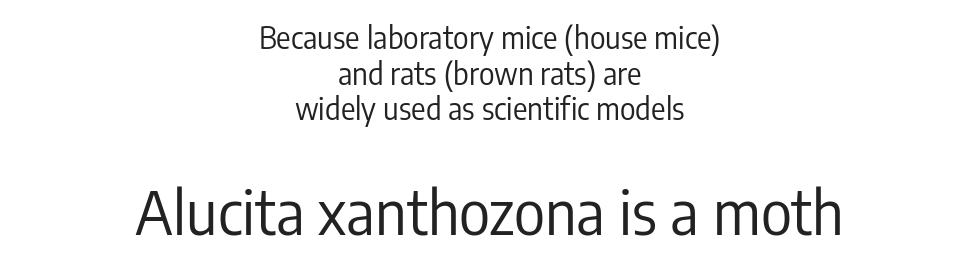
Q: Is the text bold? A: No.
Q: Is the text italic (slanted)? A: No, it is upright.
Q: Is the typeface a serif or a sans-serif typeface? A: Sans-serif.
Q: Is the text underlined? A: No.
Q: How is the paragraph aligned? A: Centered.
Q: Is the spacing between letters normal or unusually wide? A: Normal.
Q: Which block of text is set in a larger size, the first (top) or the second (bottom)? A: The second (bottom) one.
Q: Width (condensed, normal, or wide)? A: Condensed.
Q: Stroke contrast? A: Low.
Q: x-height? A: Medium.
Q: Monospaced? A: No.
